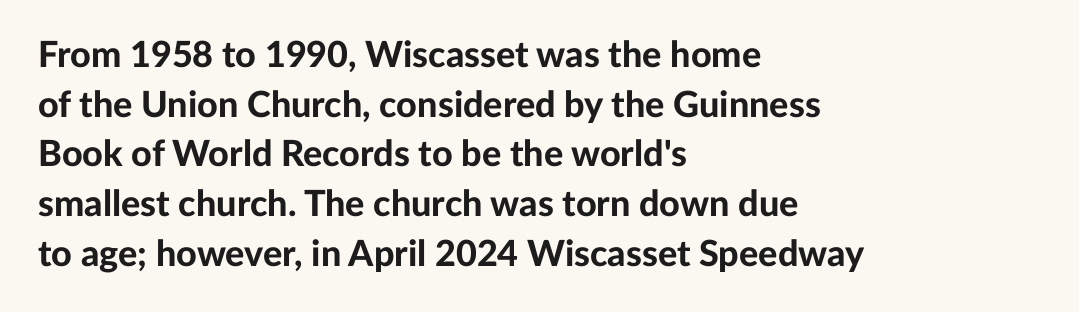
{"serif": "no", "italic": "no", "bold": "yes", "weight": "bold", "width": "normal", "stroke_contrast": "low", "x_height": "medium", "monospaced": "no", "underline": "no", "align": "left", "line_spacing": "normal", "line_spacing_ratio": 1.38, "letter_spacing": "normal", "letter_spacing_em": 0.0, "glyph_px": 36}
